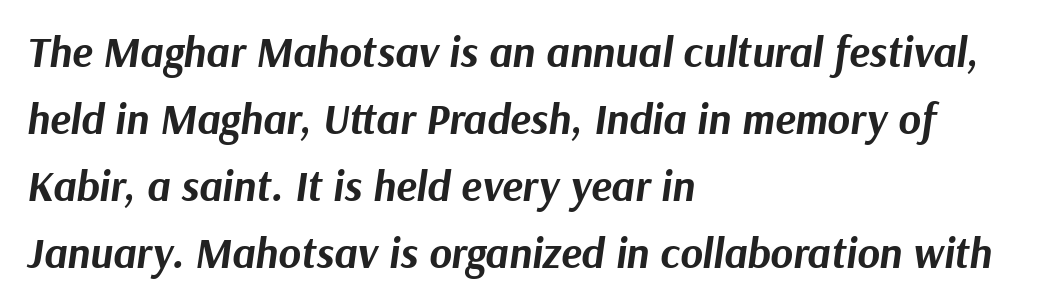
The image shows 43 px bold type, italic (leaning right); set left-aligned, normal line spacing (1.56x), normal letter spacing, not underlined; medium stroke contrast and a medium x-height.
